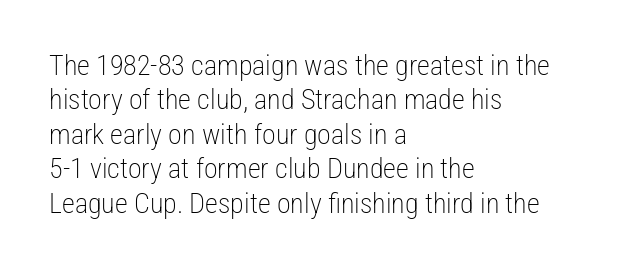
{"serif": "no", "italic": "no", "bold": "no", "weight": "light", "width": "condensed", "stroke_contrast": "low", "x_height": "medium", "monospaced": "no", "underline": "no", "align": "left", "line_spacing_ratio": 1.23, "letter_spacing": "normal", "letter_spacing_em": 0.0, "glyph_px": 28}
